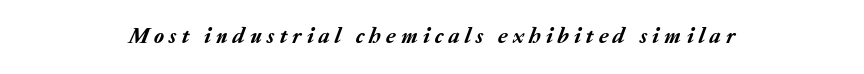
{"italic": "yes", "lean": "right", "slant_degrees": 20, "underline": "no", "align": "center", "letter_spacing": "wide", "letter_spacing_em": 0.23, "glyph_px": 23}
